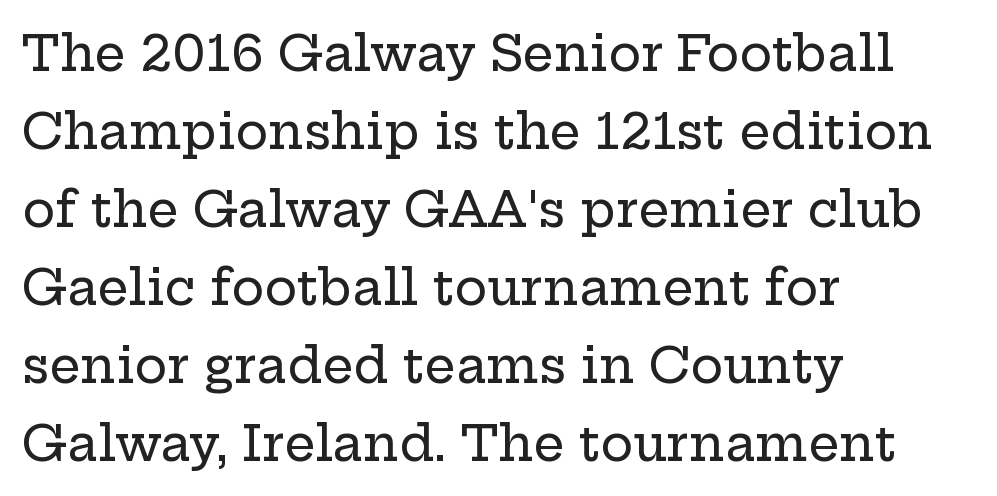
The image shows 49 px wide serif type, upright; set left-aligned, normal line spacing (1.59x), normal letter spacing, not underlined; low stroke contrast and a medium x-height.
